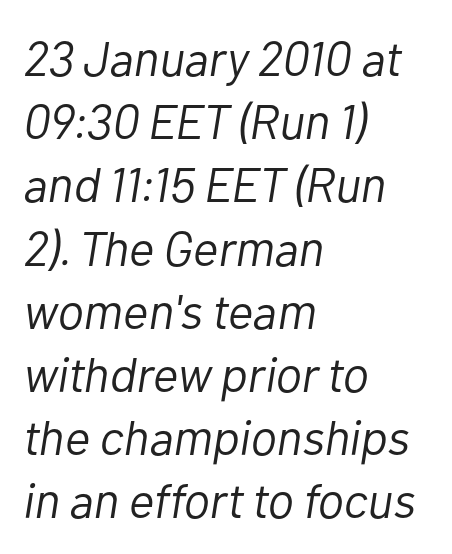
The image shows 49 px light type, italic (leaning right); set left-aligned, normal line spacing (1.29x), normal letter spacing, not underlined; low stroke contrast and a medium x-height.
